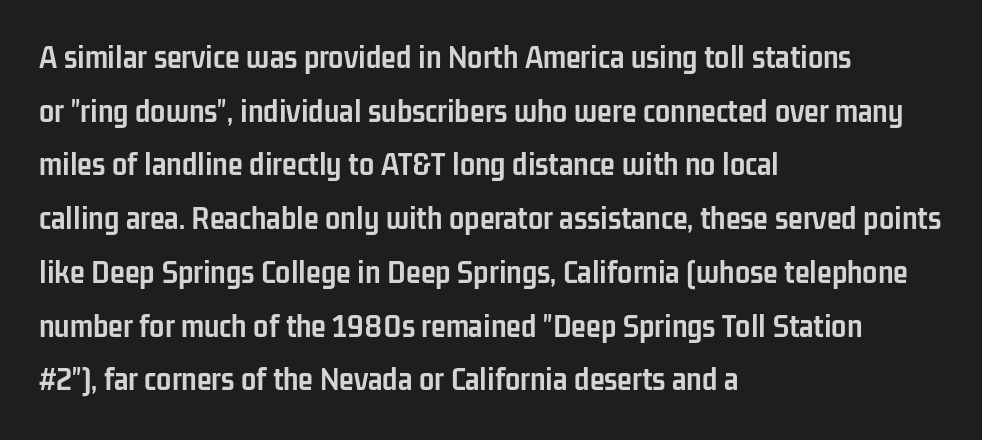
To sum up the face: it is a sans, with no serifs. Each line starts at the same left margin while the right side varies. There is no visible air inserted between adjacent glyphs. Here the designer chose a conventional face with non-uniform glyph widths. Has an underline been added? It has not.
